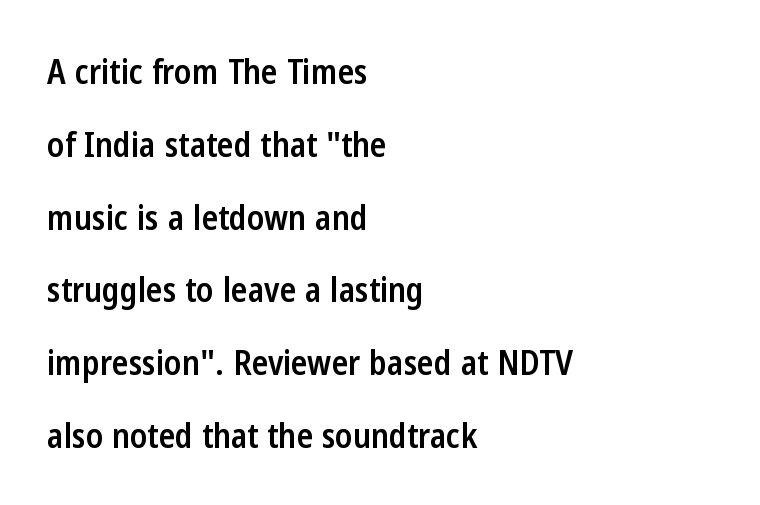
Q: Is the text bold? A: Semi-bold.
Q: Is the text italic (slanted)? A: No, it is upright.
Q: Is the typeface a serif or a sans-serif typeface? A: Sans-serif.
Q: Is the text underlined? A: No.
Q: How is the paragraph aligned? A: Left-aligned.
Q: Is the spacing between letters normal or unusually wide? A: Normal.
Q: Is the spacing between lines tight, normal or loose? A: Loose.
Q: Width (condensed, normal, or wide)? A: Condensed.
Q: Stroke contrast? A: Low.
Q: x-height? A: Medium.
Q: Monospaced? A: No.
